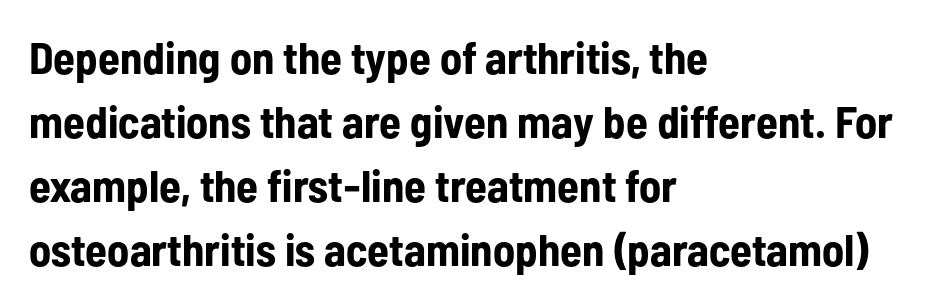
{"serif": "no", "italic": "no", "bold": "yes", "weight": "bold", "width": "condensed", "stroke_contrast": "low", "x_height": "medium", "monospaced": "no", "underline": "no", "align": "left", "line_spacing": "normal", "line_spacing_ratio": 1.42, "letter_spacing": "normal", "letter_spacing_em": 0.0, "glyph_px": 45}
